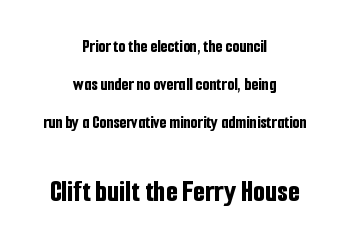
The image shows 31 px bold, condensed sans-serif type, upright; set centered, loose line spacing (2.1x), normal letter spacing, not underlined; the second (bottom) block is 1.72x larger; low stroke contrast and a medium x-height.
